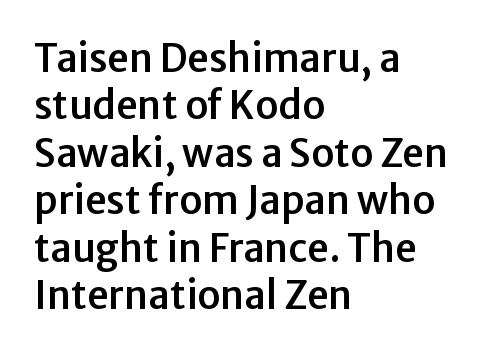
Descenders hang freely into open space. A typesetter would call this zero additional tracking. Regarding leading, the lines here are spaced in the standard way. Horizontal alignment here is leftward, the default for most running prose.
